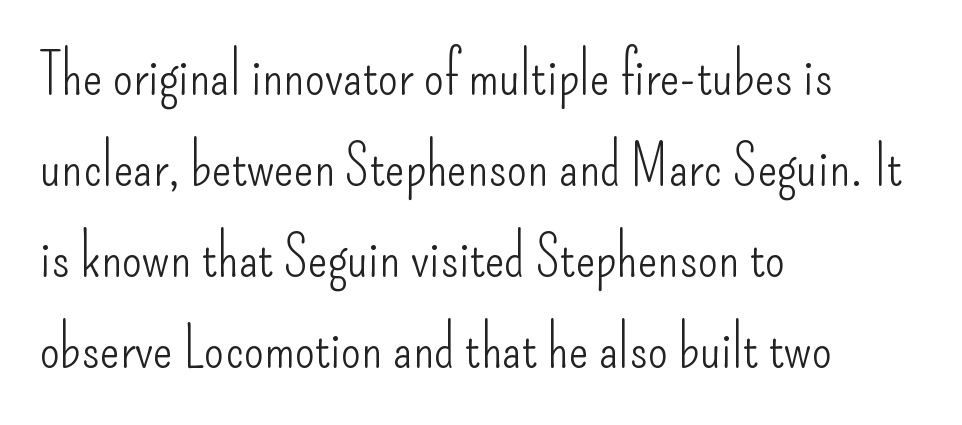
The image shows 58 px light, condensed sans-serif type, upright; set left-aligned, normal line spacing (1.57x), normal letter spacing, not underlined; low stroke contrast and a small x-height.
